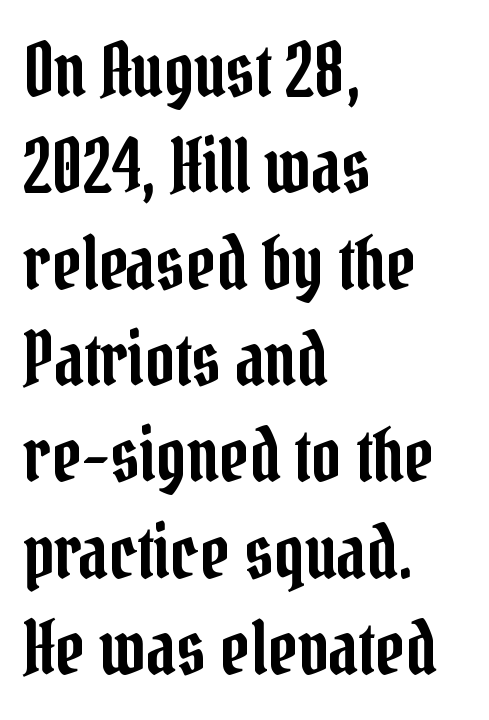
Tracking value appears to be zero — textbook default spacing. These lines were composed using upright roman letters. No word sits above an underline. The face used here is proportionally spaced, like ordinary book or web type. This sample keeps an unexceptional amount of space between lines.
